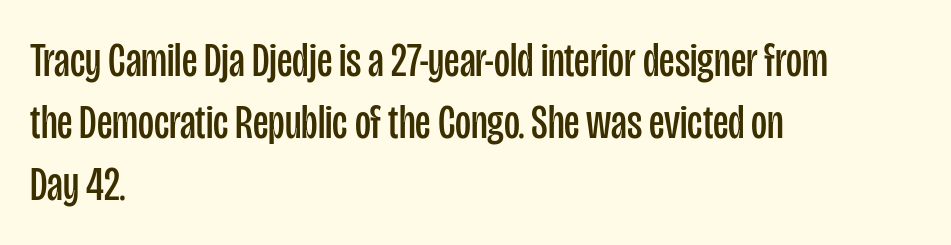
Spacing between characters is what you'd get straight out of the box. Layout note: lines flush left. Decoration check: the copy has no underline. Normally led — the rows are evenly, conventionally spaced.
